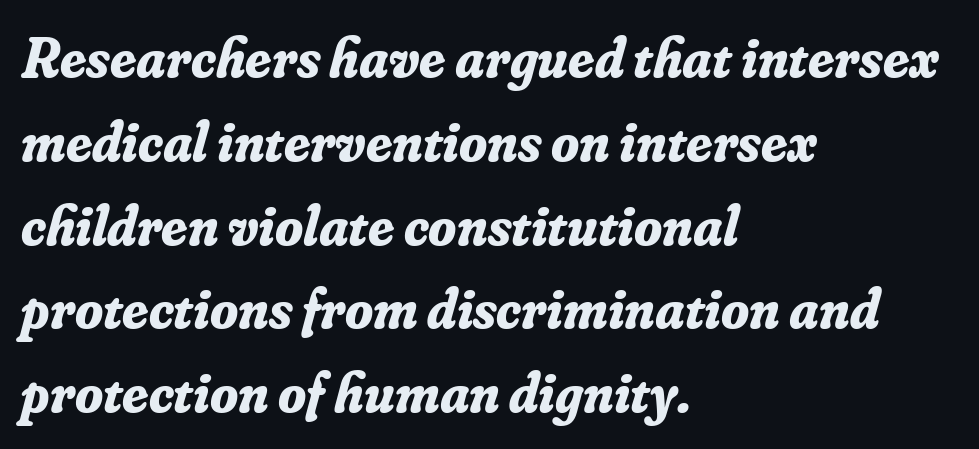
{"serif": "yes", "italic": "yes", "lean": "right", "slant_degrees": 16, "bold": "yes", "weight": "bold", "width": "normal", "stroke_contrast": "low", "x_height": "small", "monospaced": "no", "underline": "no", "align": "left", "line_spacing": "normal", "line_spacing_ratio": 1.47, "letter_spacing": "normal", "letter_spacing_em": 0.0, "glyph_px": 57}
